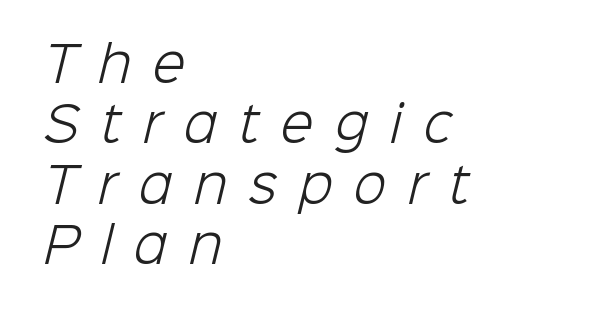
Heft: none added — not bold. Glance below the letters and you will spot only blank space. If you measured baseline to baseline, you'd find a middling distance. The passage shown is typeset with a sans-serif family. Loose tracking; the words dissolve into strings of separated letters. Is this a fixed-width face? No — the glyphs have proportional, varying widths.
